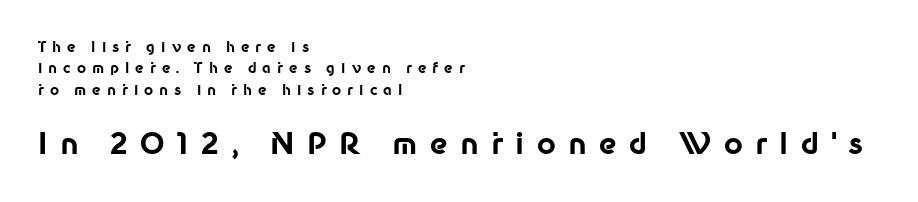
The image shows 29 px bold sans-serif type, upright; set left-aligned, normal line spacing (1.53x), unusually wide letter spacing (+0.43 em), not underlined; the second (bottom) block is 2.07x larger; low stroke contrast and a medium x-height.
